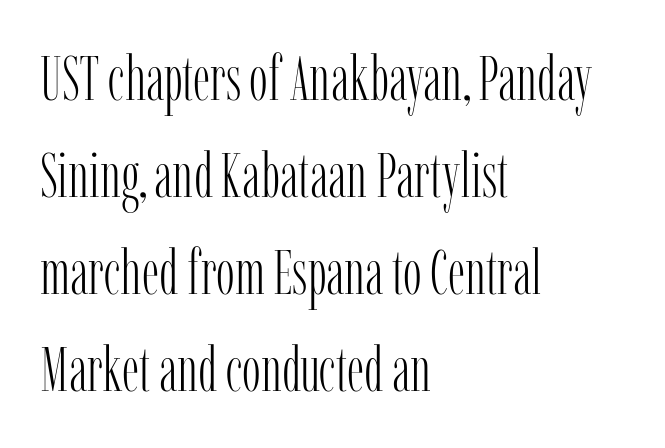
Q: Is the text bold? A: No.
Q: Is the text italic (slanted)? A: No, it is upright.
Q: Is the typeface a serif or a sans-serif typeface? A: Serif.
Q: Is the text underlined? A: No.
Q: How is the paragraph aligned? A: Left-aligned.
Q: Is the spacing between letters normal or unusually wide? A: Normal.
Q: Is the spacing between lines tight, normal or loose? A: Normal.
Q: Width (condensed, normal, or wide)? A: Condensed.
Q: Stroke contrast? A: Low.
Q: x-height? A: Medium.
Q: Monospaced? A: No.
